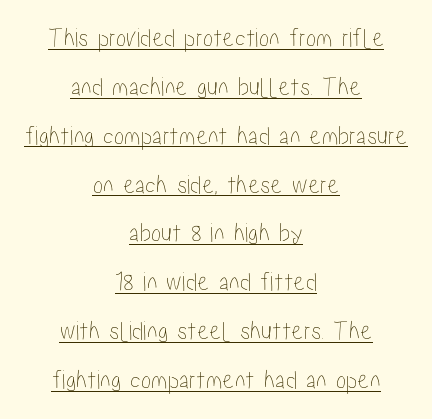
{"italic": "no", "underline": "yes", "align": "center", "line_spacing_ratio": 1.81, "letter_spacing": "normal", "letter_spacing_em": 0.0, "glyph_px": 27}
